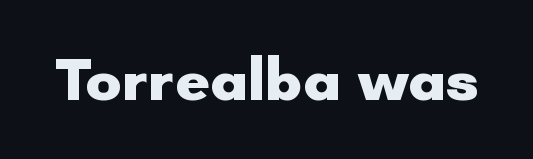
{"serif": "no", "italic": "no", "bold": "yes", "weight": "heavy", "width": "normal", "stroke_contrast": "low", "x_height": "small", "monospaced": "no", "underline": "no", "letter_spacing": "normal", "letter_spacing_em": 0.0, "glyph_px": 60}
